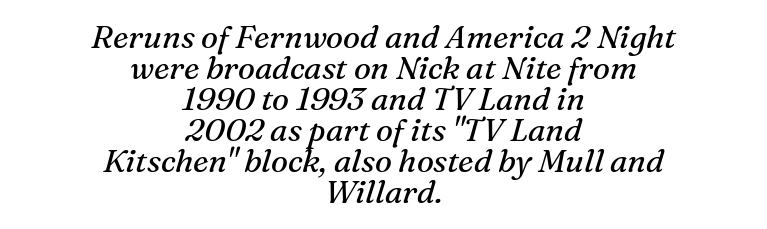
{"serif": "yes", "italic": "yes", "lean": "right", "slant_degrees": 16, "bold": "no", "weight": "regular", "width": "normal", "stroke_contrast": "medium", "x_height": "medium", "monospaced": "no", "underline": "no", "align": "center", "line_spacing": "tight", "line_spacing_ratio": 0.97, "letter_spacing": "normal", "letter_spacing_em": 0.0, "glyph_px": 32}
